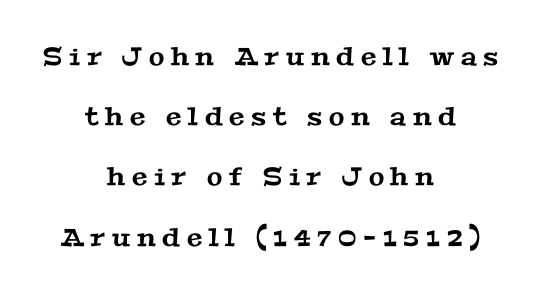
{"underline": "no", "align": "center", "line_spacing": "loose", "line_spacing_ratio": 2.41, "letter_spacing": "wide", "letter_spacing_em": 0.27, "glyph_px": 25}
